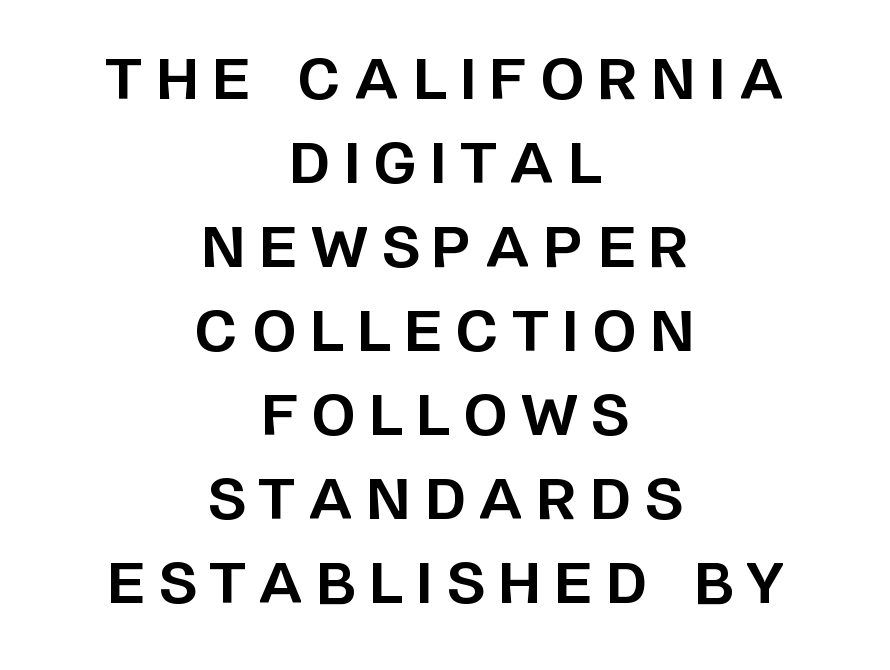
Italic? Not at all — the glyphs are vertical. Look at the stroke-to-counter ratio: heavy, a bold. Do the characters align in a grid? No, the font is proportional. A sans-serif font was chosen for this passage. The lines sit at an ordinary, default distance from one another. Type without underlining.
